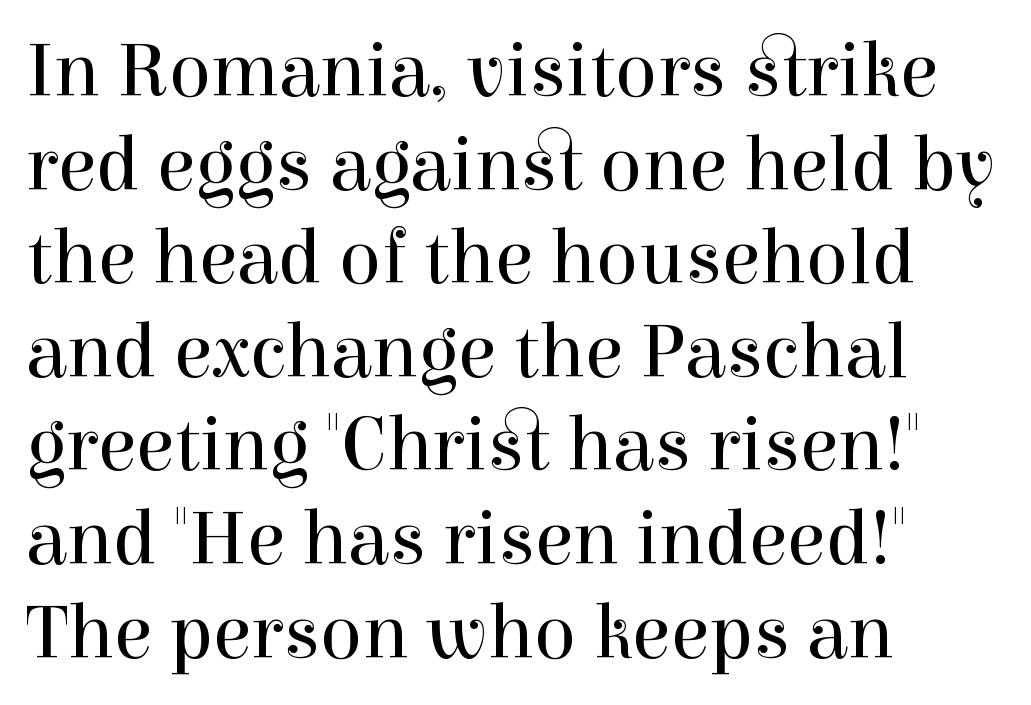
{"serif": "yes", "italic": "no", "bold": "no", "weight": "regular", "width": "normal", "x_height": "medium", "monospaced": "no", "underline": "no", "align": "left", "line_spacing_ratio": 1.2, "letter_spacing": "normal", "letter_spacing_em": 0.0, "glyph_px": 78}
